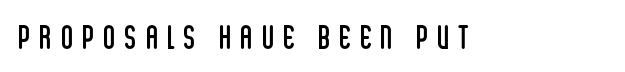
{"serif": "no", "italic": "no", "bold": "no", "weight": "regular", "width": "condensed", "stroke_contrast": "low", "x_height": "large", "monospaced": "no", "underline": "no", "letter_spacing": "wide", "letter_spacing_em": 0.28, "glyph_px": 33}
